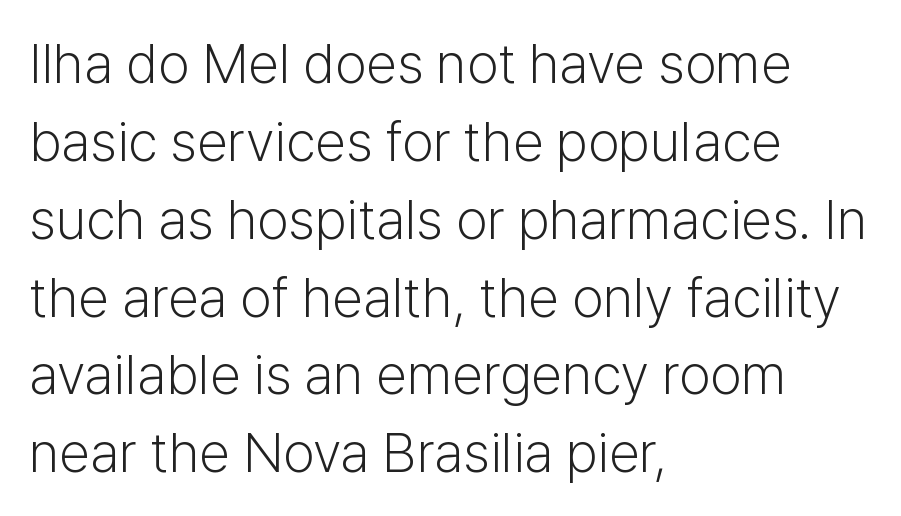
Q: Is the text bold? A: No.
Q: Is the text italic (slanted)? A: No, it is upright.
Q: Is the typeface a serif or a sans-serif typeface? A: Sans-serif.
Q: Is the text underlined? A: No.
Q: How is the paragraph aligned? A: Left-aligned.
Q: Is the spacing between letters normal or unusually wide? A: Normal.
Q: Is the spacing between lines tight, normal or loose? A: Normal.
Q: Width (condensed, normal, or wide)? A: Normal.
Q: Stroke contrast? A: Low.
Q: x-height? A: Medium.
Q: Monospaced? A: No.
